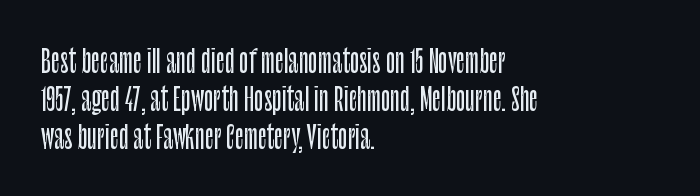
The type sits square on the baseline with zero lean. Nothing unusual about the tracking: characters are spaced as the font intends. Proportional: the letters do not fall into vertical columns. No feet cap the strokes, marking this as sans-serif type. Where is the straight margin? On the left.
